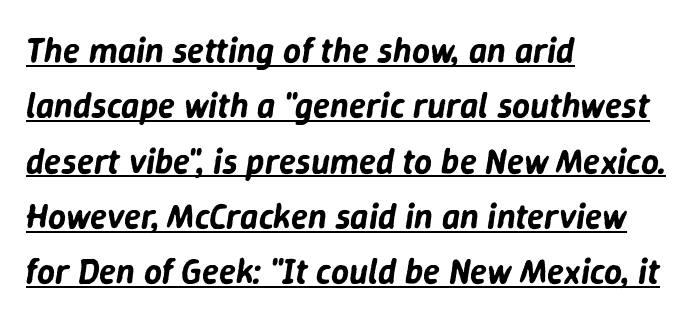
{"italic": "yes", "lean": "right", "slant_degrees": 9, "width": "normal", "stroke_contrast": "low", "x_height": "medium", "monospaced": "no", "underline": "yes", "align": "left", "line_spacing": "normal", "line_spacing_ratio": 1.58, "letter_spacing": "normal", "letter_spacing_em": 0.0, "glyph_px": 35}
